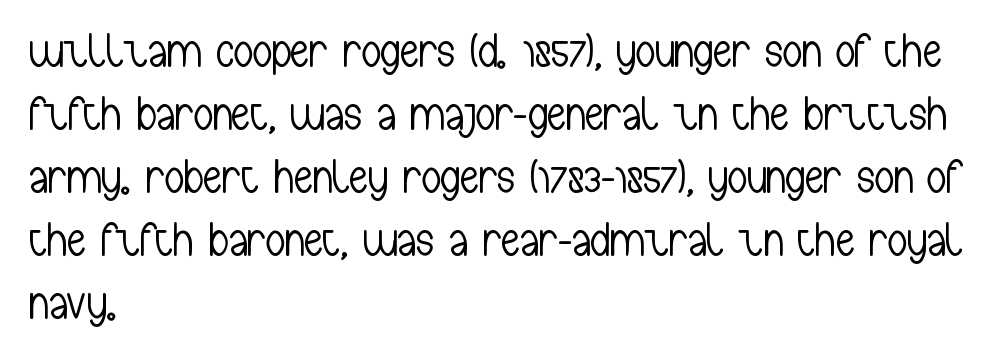
The image shows 48 px light, condensed sans-serif type, upright; set left-aligned, normal line spacing (1.31x), normal letter spacing, not underlined; low stroke contrast and a medium x-height.
